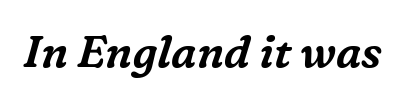
The image shows 44 px serif type, italic (leaning right); set normal letter spacing, not underlined; medium stroke contrast and a medium x-height.
